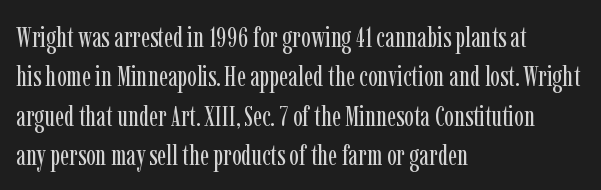
Characters follow at the spacing the type designer built in. Rendered with straight, roman letterforms. Do the characters align in a grid? No, the font is proportional. Students, observe: this is what conventionally led text looks like. These glyphs show unthickened strokes, regular width or finer. Line beginnings align vertically; line endings do not.
